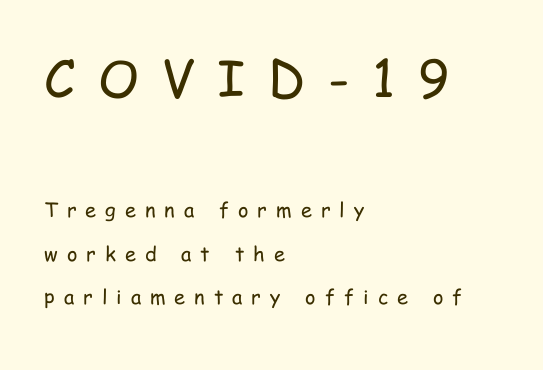
Q: Is the text bold? A: No.
Q: Is the text italic (slanted)? A: No, it is upright.
Q: Is the typeface a serif or a sans-serif typeface? A: Sans-serif.
Q: Is the text underlined? A: No.
Q: How is the paragraph aligned? A: Left-aligned.
Q: Is the spacing between letters normal or unusually wide? A: Unusually wide.
Q: Is the spacing between lines tight, normal or loose? A: Loose.
Q: Which block of text is set in a larger size, the first (top) or the second (bottom)? A: The first (top) one.
Q: Width (condensed, normal, or wide)? A: Condensed.
Q: Stroke contrast? A: Low.
Q: x-height? A: Medium.
Q: Monospaced? A: No.
